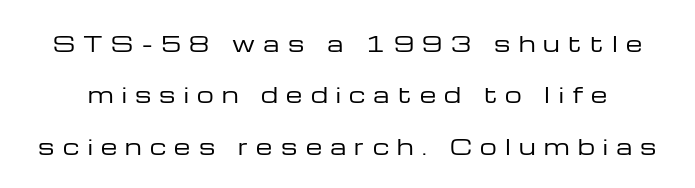
There is plenty of visible air inserted between adjacent glyphs. On a weight scale, this lands at 450 or below. Lines of text with bare space underneath. Notice how the stems are strictly vertical — no italics here. Leading: increased.
